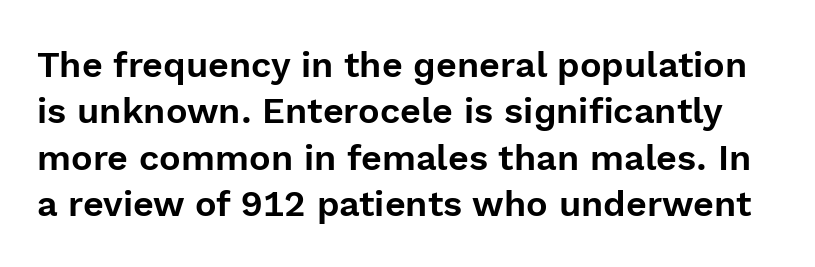
The line texture is even and compact thanks to regular tracking. The space directly below the letters is spotless. The letters carry no serifs — their stems end cleanly without finishing strokes. Reading down the column, the eye jumps a familiar distance to each next line.
